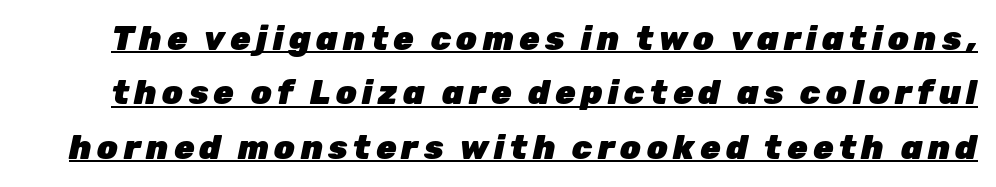
Q: Is the text bold? A: Yes.
Q: Is the text italic (slanted)? A: Yes, it leans right by about 12 degrees.
Q: Is the text underlined? A: Yes.
Q: Is the spacing between lines tight, normal or loose? A: Normal.
Q: Width (condensed, normal, or wide)? A: Normal.
Q: Stroke contrast? A: Low.
Q: x-height? A: Medium.
Q: Monospaced? A: No.
